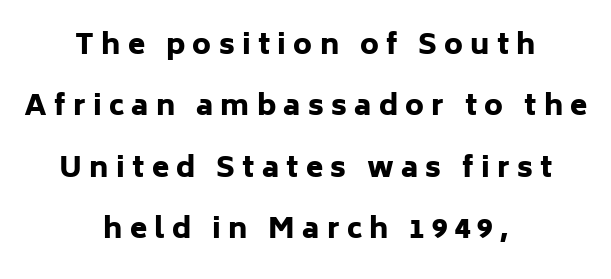
Q: Is the text bold? A: Yes.
Q: Is the text italic (slanted)? A: No, it is upright.
Q: Is the typeface a serif or a sans-serif typeface? A: Sans-serif.
Q: Is the text underlined? A: No.
Q: How is the paragraph aligned? A: Centered.
Q: Is the spacing between letters normal or unusually wide? A: Unusually wide.
Q: Is the spacing between lines tight, normal or loose? A: Loose.
Q: Width (condensed, normal, or wide)? A: Normal.
Q: Stroke contrast? A: Low.
Q: x-height? A: Medium.
Q: Monospaced? A: No.
